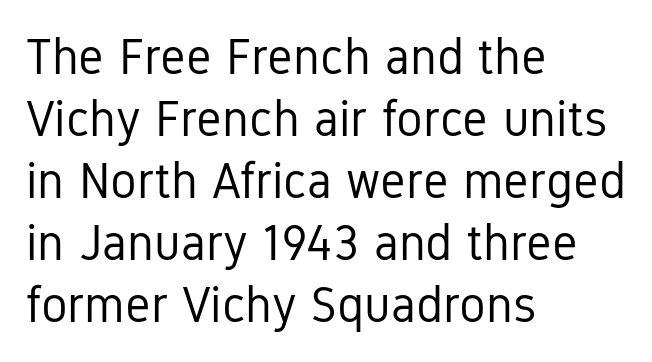
Only glyphs here, with clear space below each row. Honestly, the letter spacing is just normal — you wouldn't notice it. The compositor pushed each line to the left boundary. Italic: no, the glyphs are upright roman. Is this a fixed-width face? No — the glyphs have proportional, varying widths.
